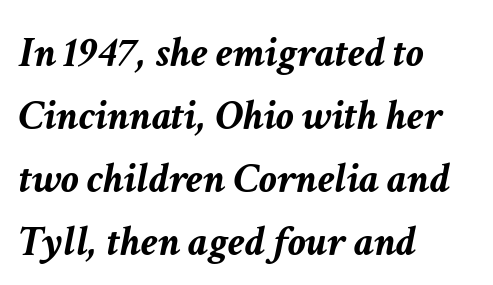
{"italic": "yes", "lean": "right", "slant_degrees": 11, "bold": "yes", "weight": "semibold", "width": "normal", "stroke_contrast": "low", "x_height": "medium", "monospaced": "no", "underline": "no", "align": "left", "line_spacing": "normal", "line_spacing_ratio": 1.43, "letter_spacing": "normal", "letter_spacing_em": 0.0, "glyph_px": 44}
